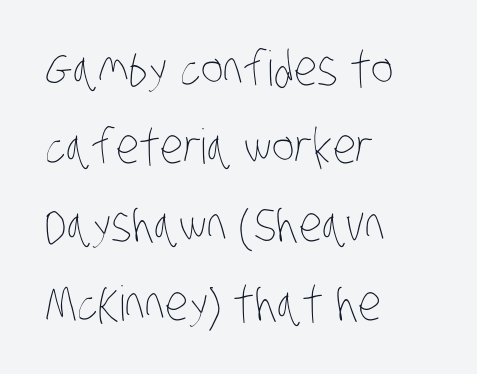
{"bold": "no", "weight": "thin", "width": "condensed", "stroke_contrast": "low", "x_height": "large", "monospaced": "no", "underline": "no", "align": "left", "line_spacing": "normal", "line_spacing_ratio": 1.63, "letter_spacing": "normal", "letter_spacing_em": 0.0, "glyph_px": 48}
